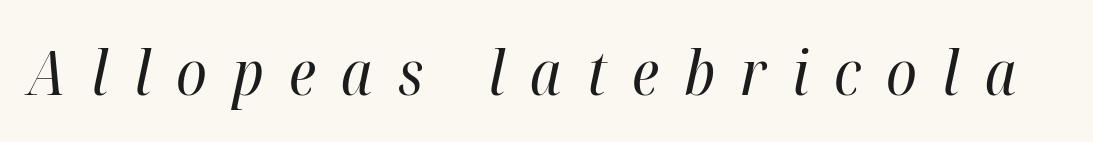
Q: Is the text bold? A: No.
Q: Is the text italic (slanted)? A: Yes, it leans right by about 12 degrees.
Q: Is the text underlined? A: No.
Q: Is the spacing between letters normal or unusually wide? A: Unusually wide.
Q: Width (condensed, normal, or wide)? A: Condensed.
Q: Stroke contrast? A: High.
Q: x-height? A: Medium.
Q: Monospaced? A: No.
